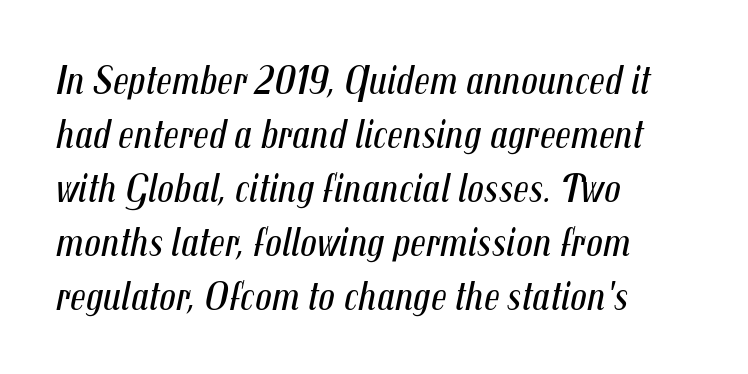
Vertically, the passage feels balanced, rows spaced as you'd expect. Note the varied advance widths — an 'i' is clearly narrower than an 'm'. How are the letters spaced? Ordinarily, with no added tracking. Stroke mass is kept to a normal reading level or below. Is the block centered? No — it sits flush against the left margin. Is the type slanted? Yes — the strokes lean at a clear angle.
